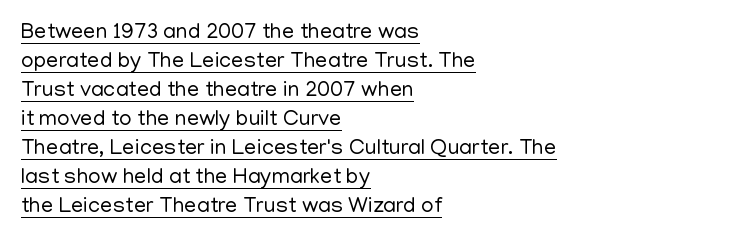
{"italic": "no", "bold": "no", "underline": "yes", "align": "left", "line_spacing": "normal", "line_spacing_ratio": 1.32, "letter_spacing": "normal", "letter_spacing_em": 0.0, "glyph_px": 22}
